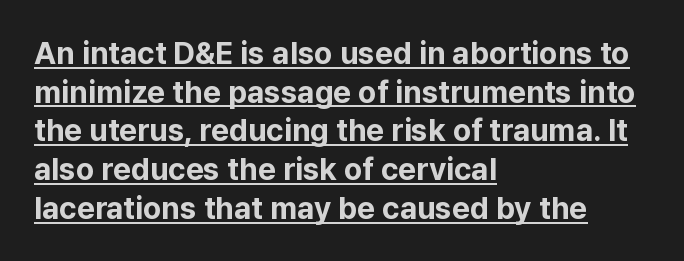
Typeset ragged right — the left edge is the straight one. Posture: vertical. The designer left line spacing at the default. Note the varied advance widths — an 'i' is clearly narrower than an 'm'.
